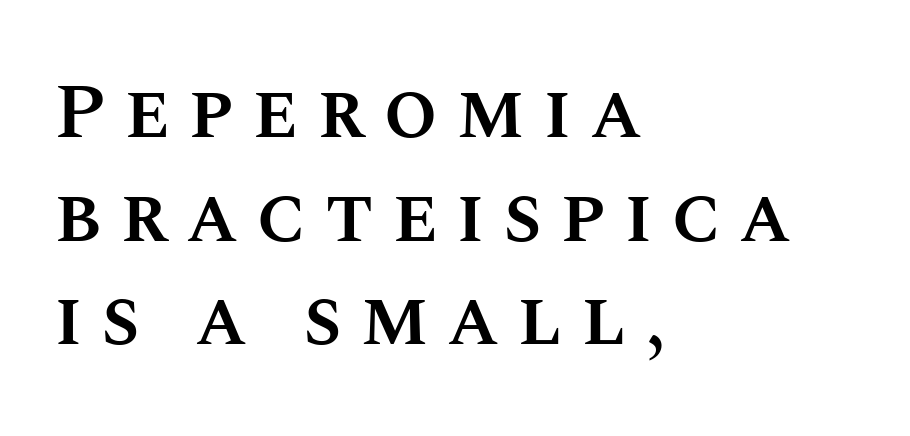
Q: Is the text bold? A: Semi-bold.
Q: Is the text italic (slanted)? A: No, it is upright.
Q: Is the text underlined? A: No.
Q: How is the paragraph aligned? A: Left-aligned.
Q: Is the spacing between letters normal or unusually wide? A: Unusually wide.
Q: Is the spacing between lines tight, normal or loose? A: Normal.
Q: Width (condensed, normal, or wide)? A: Normal.
Q: Stroke contrast? A: Medium.
Q: x-height? A: Large.
Q: Monospaced? A: No.
